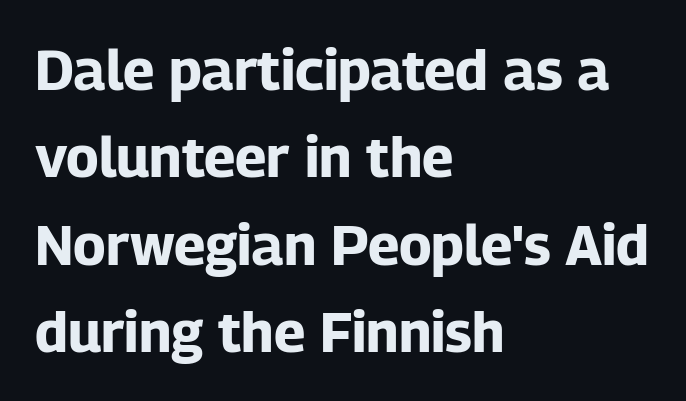
The image shows 56 px bold sans-serif type, upright; set left-aligned, normal line spacing (1.56x), normal letter spacing, not underlined; low stroke contrast and a medium x-height.
